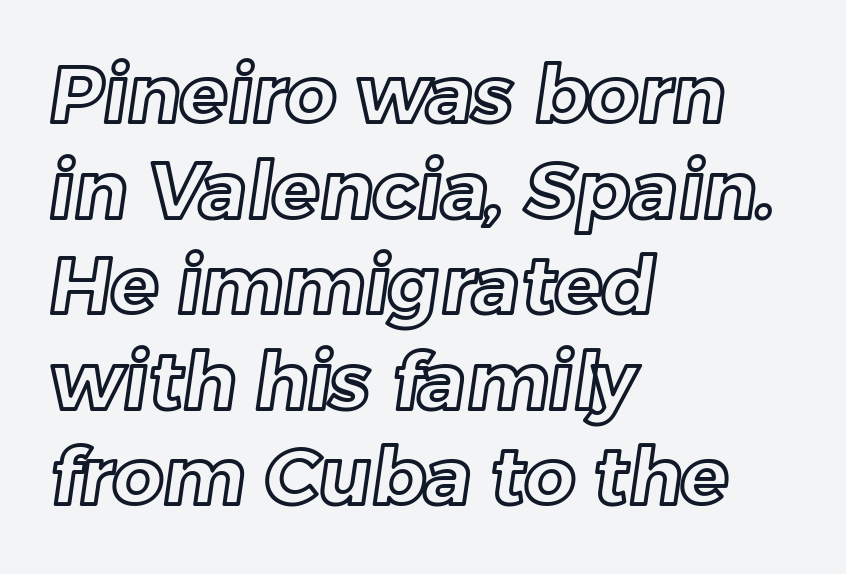
{"width": "normal", "x_height": "medium", "monospaced": "no", "underline": "no", "align": "left", "line_spacing_ratio": 1.21, "letter_spacing": "normal", "letter_spacing_em": 0.0, "glyph_px": 79}
